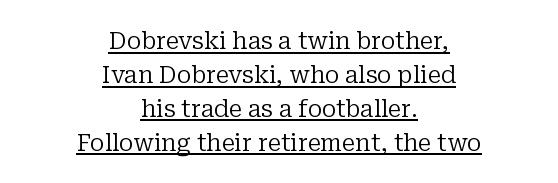
The image shows 24 px text type, upright; set centered, normal line spacing (1.41x), normal letter spacing, underlined.
